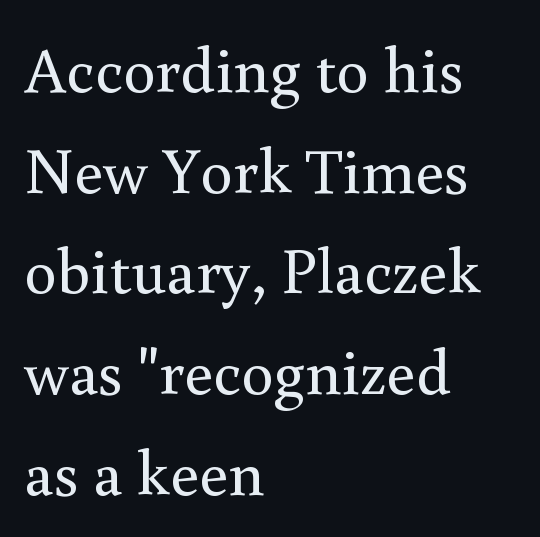
The specimen omits any rule beneath the text block's lines. Reading down the block, your eye returns to a fixed left position each line. The designer left line spacing at the default. Examine the stroke ends and you'll spot serifs. In terms of posture, this sample is upright. Stems and bowls with no extra thickness — not bold.
